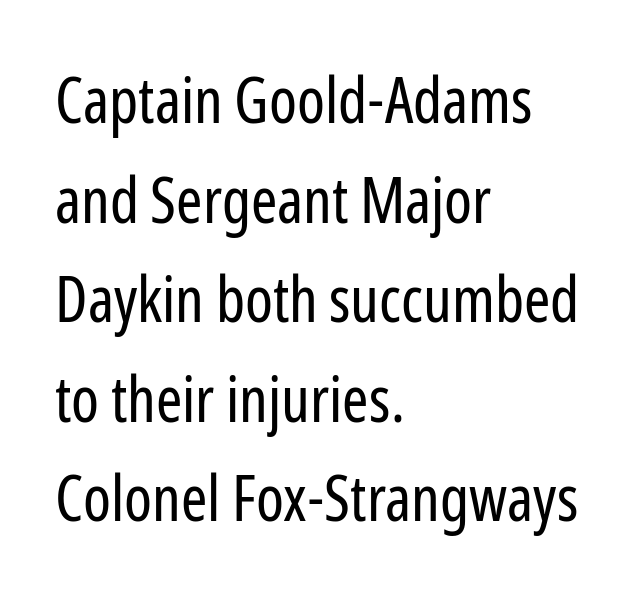
Q: Is the text bold? A: No.
Q: Is the text italic (slanted)? A: No, it is upright.
Q: Is the typeface a serif or a sans-serif typeface? A: Sans-serif.
Q: Is the text underlined? A: No.
Q: How is the paragraph aligned? A: Left-aligned.
Q: Is the spacing between letters normal or unusually wide? A: Normal.
Q: Is the spacing between lines tight, normal or loose? A: Normal.
Q: Width (condensed, normal, or wide)? A: Condensed.
Q: Stroke contrast? A: Low.
Q: x-height? A: Medium.
Q: Monospaced? A: No.
